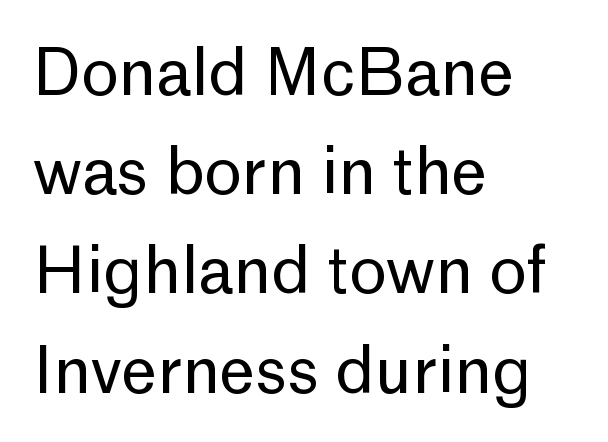
{"serif": "no", "italic": "no", "bold": "no", "weight": "regular", "width": "normal", "stroke_contrast": "low", "x_height": "medium", "monospaced": "no", "underline": "no", "align": "left", "line_spacing": "normal", "line_spacing_ratio": 1.55, "letter_spacing": "normal", "letter_spacing_em": 0.0, "glyph_px": 64}
